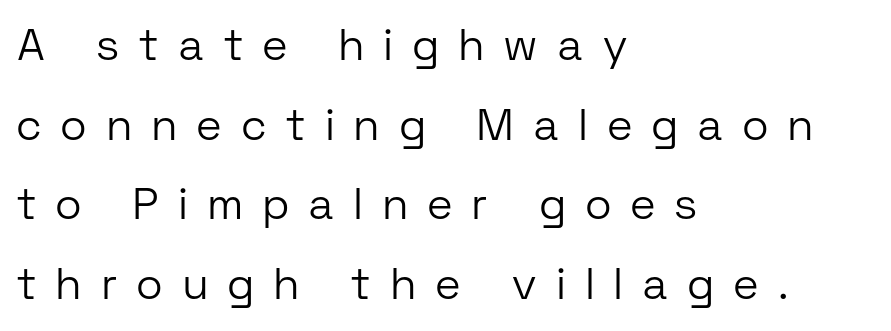
Q: Is the text bold? A: No.
Q: Is the text italic (slanted)? A: No, it is upright.
Q: Is the typeface a serif or a sans-serif typeface? A: Sans-serif.
Q: Is the text underlined? A: No.
Q: How is the paragraph aligned? A: Left-aligned.
Q: Is the spacing between letters normal or unusually wide? A: Unusually wide.
Q: Width (condensed, normal, or wide)? A: Normal.
Q: Stroke contrast? A: Low.
Q: x-height? A: Medium.
Q: Monospaced? A: No.
